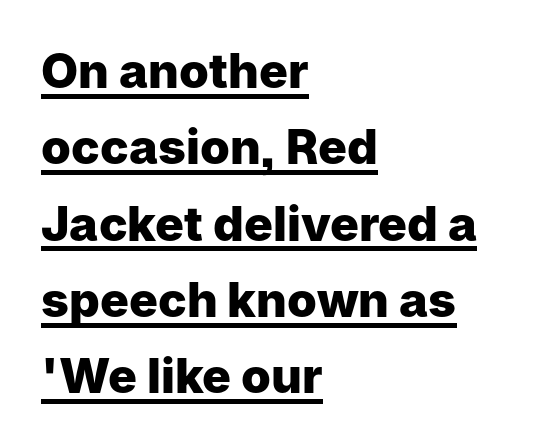
The image shows 48 px heavy sans-serif type, upright; set left-aligned, normal line spacing (1.59x), normal letter spacing, underlined; low stroke contrast and a medium x-height.
